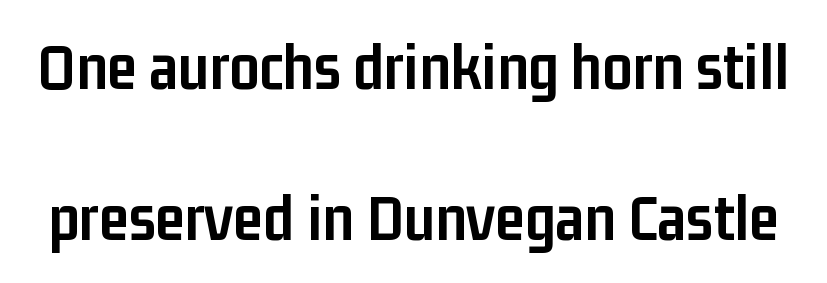
The face used here has the dense, thick strokes of a bold. These lines stand farther apart than default settings would place them. You can tell it's not italic because the verticals are truly vertical. There is no visible air inserted between adjacent glyphs.
